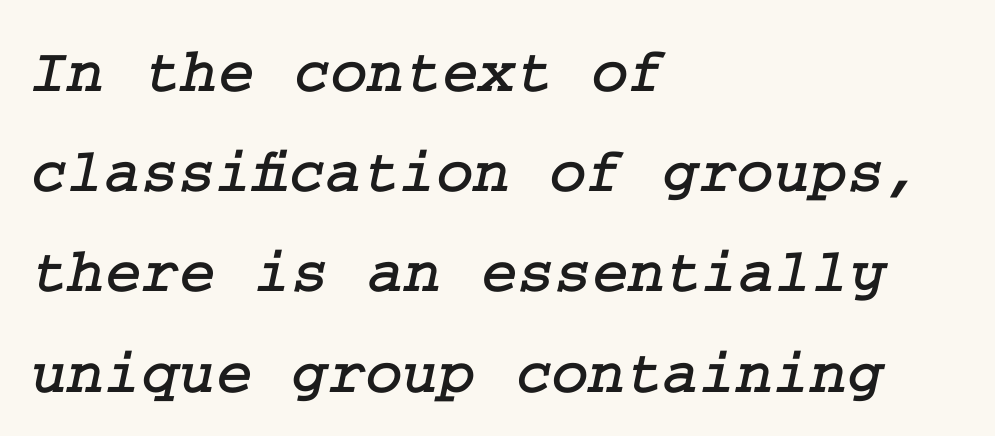
The image shows 63 px serif type; set left-aligned, normal line spacing (1.59x), normal letter spacing, not underlined; low stroke contrast and a medium x-height.
